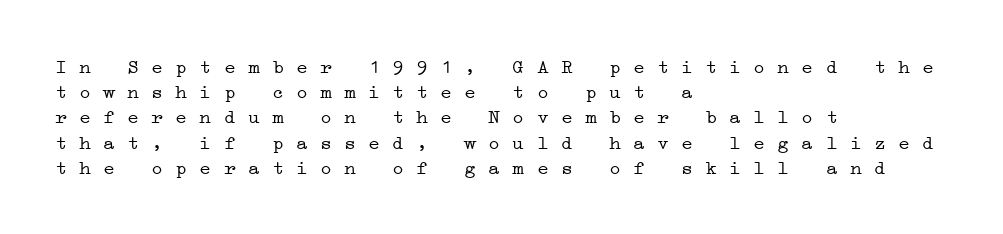
Q: Is the text bold? A: No.
Q: Is the text underlined? A: No.
Q: How is the paragraph aligned? A: Left-aligned.
Q: Is the spacing between letters normal or unusually wide? A: Normal.
Q: Is the spacing between lines tight, normal or loose? A: Normal.
